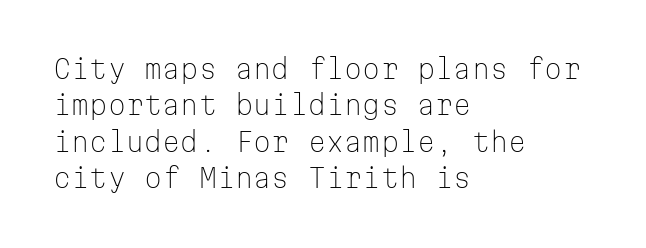
Q: Is the text bold? A: No.
Q: Is the text italic (slanted)? A: No, it is upright.
Q: Is the text underlined? A: No.
Q: How is the paragraph aligned? A: Left-aligned.
Q: Is the spacing between letters normal or unusually wide? A: Normal.
Q: Is the spacing between lines tight, normal or loose? A: Normal.
